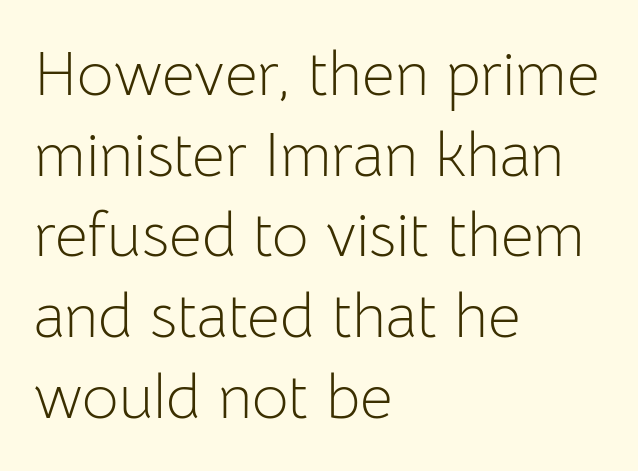
Default kerning and tracking; the words read as compact shapes. Descenders are the only things crossing below the line. All the whitespace from short lines collects on the right. This block has exactly the height ordinary leading produces. The strokes are not fattened; the text isn't bold.
